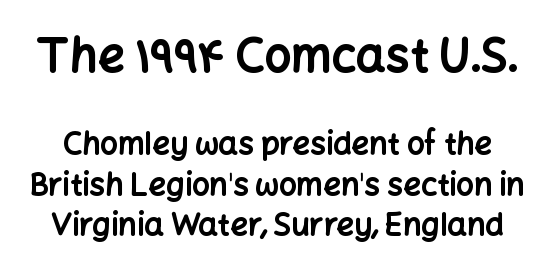
Q: Is the text bold? A: Yes.
Q: Is the text italic (slanted)? A: No, it is upright.
Q: Is the typeface a serif or a sans-serif typeface? A: Sans-serif.
Q: Is the text underlined? A: No.
Q: Is the spacing between letters normal or unusually wide? A: Normal.
Q: Is the spacing between lines tight, normal or loose? A: Normal.
Q: Which block of text is set in a larger size, the first (top) or the second (bottom)? A: The first (top) one.
Q: Width (condensed, normal, or wide)? A: Normal.
Q: Stroke contrast? A: Low.
Q: x-height? A: Medium.
Q: Monospaced? A: No.
